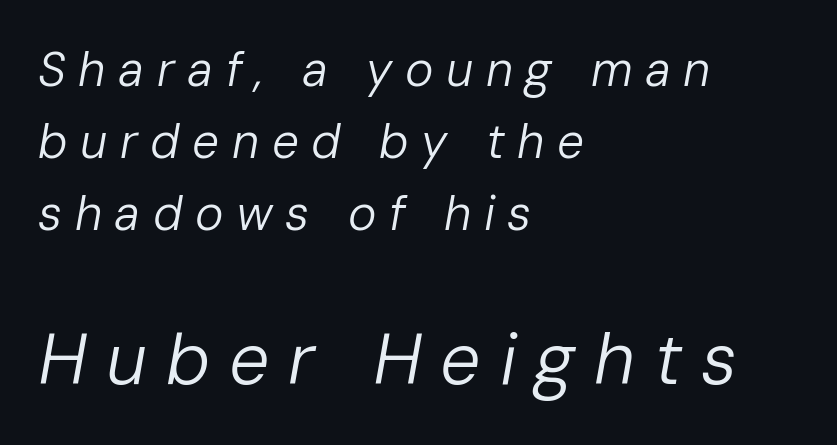
Q: Is the text bold? A: No.
Q: Is the text italic (slanted)? A: Yes, it leans right by about 10 degrees.
Q: Is the text underlined? A: No.
Q: How is the paragraph aligned? A: Left-aligned.
Q: Is the spacing between letters normal or unusually wide? A: Unusually wide.
Q: Is the spacing between lines tight, normal or loose? A: Normal.
Q: Which block of text is set in a larger size, the first (top) or the second (bottom)? A: The second (bottom) one.
Q: Width (condensed, normal, or wide)? A: Normal.
Q: Stroke contrast? A: Low.
Q: x-height? A: Medium.
Q: Monospaced? A: No.
